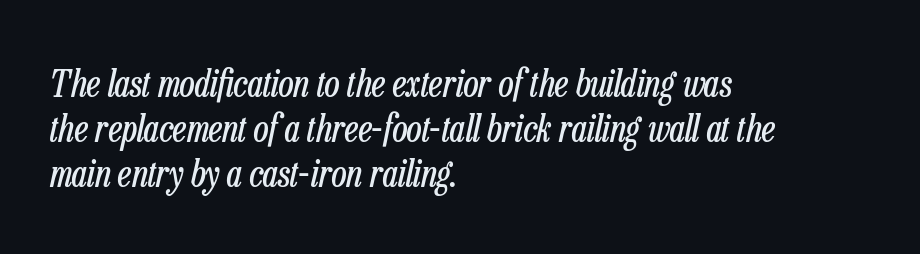
Compared with ordinary roman type, these characters are visibly tilted. Every row of glyphs begins at an identical x-position on the left. Looks like regular typesetting: each glyph gets only the width it needs. Counters stay open thanks to moderate or lighter strokes.
